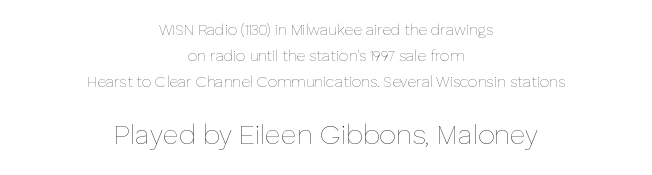
The face looks like a standard text weight, possibly lighter. If you drew a line through each stem, it would be perfectly vertical. Between these two stacked blocks, the lower one wins on size. The foot of each line stays bare and open.
